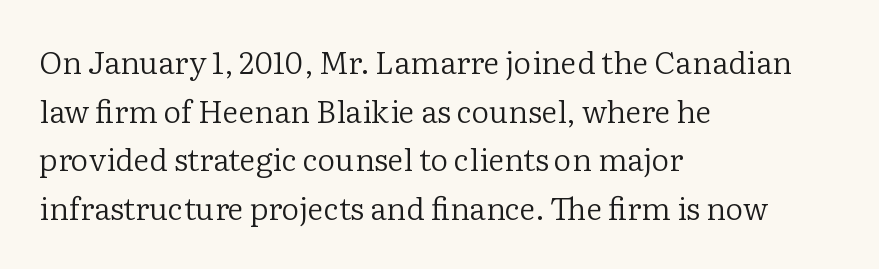
The image shows 31 px regular-weight serif type, upright; set left-aligned, normal line spacing (1.57x), normal letter spacing, not underlined; low stroke contrast and a medium x-height.
